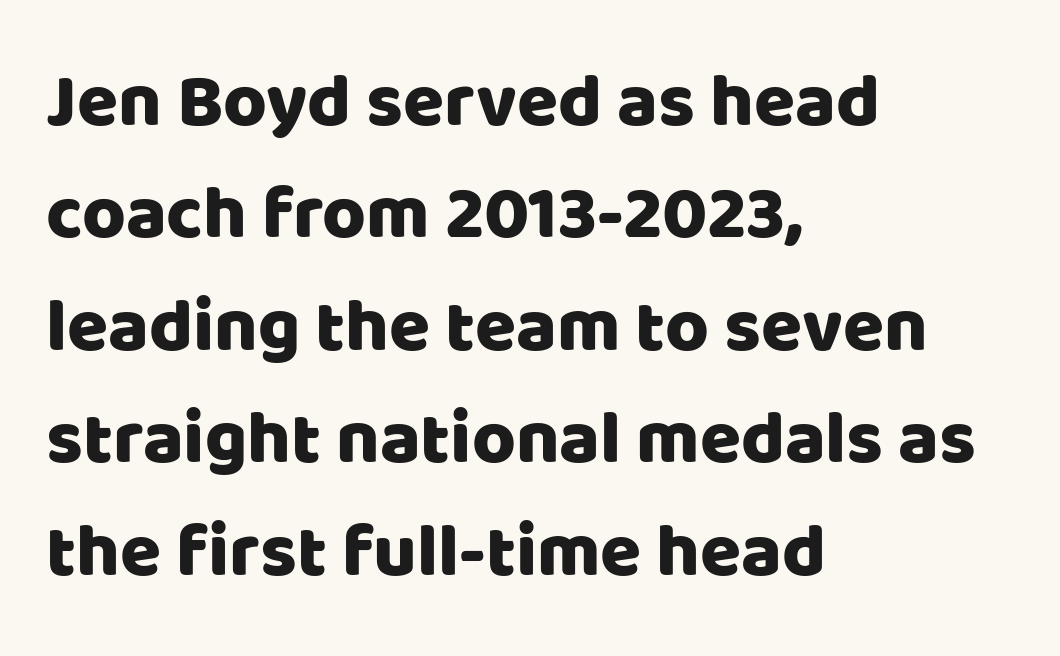
The image shows 75 px sans-serif type, upright; set left-aligned, normal line spacing (1.5x), normal letter spacing, not underlined; low stroke contrast and a large x-height.
